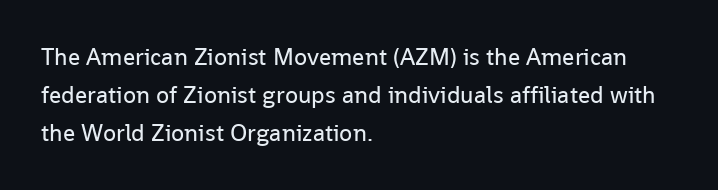
The image shows 24 px text type, upright; set left-aligned, normal line spacing (1.58x), normal letter spacing, not underlined.
